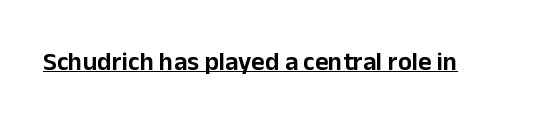
Q: Is the text italic (slanted)? A: No, it is upright.
Q: Is the text underlined? A: Yes.
Q: Is the spacing between letters normal or unusually wide? A: Normal.
